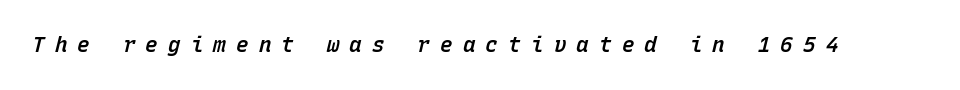
{"italic": "yes", "lean": "right", "slant_degrees": 15, "bold": "semi", "underline": "no", "letter_spacing": "wide", "letter_spacing_em": 0.48, "glyph_px": 21}
